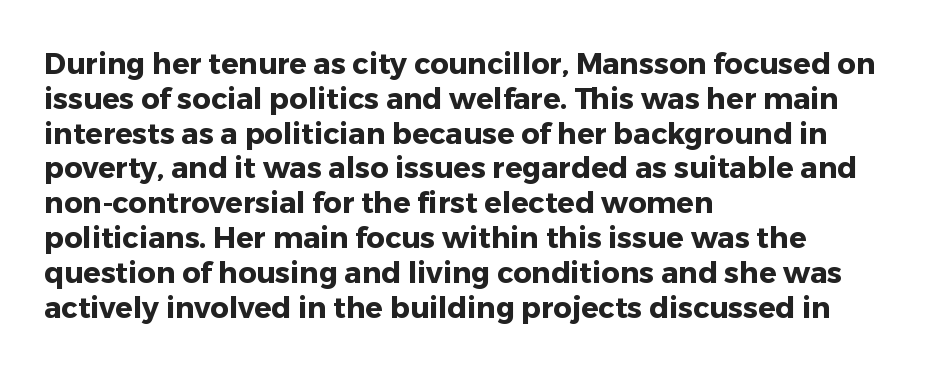
A clean baseline with only descenders dipping below it. Letter spacing: default. Is this a sans? Yes — the strokes have no serifs. Typesetter's note: full bold, strokes at maximum text heaviness. The lettering holds an erect, upright posture throughout. Looks like regular typesetting: each glyph gets only the width it needs.
